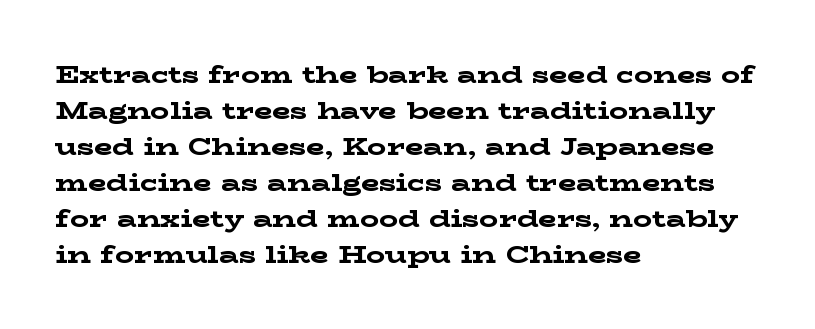
The image shows 24 px bold type, upright; set left-aligned, normal line spacing (1.5x), normal letter spacing, not underlined.
